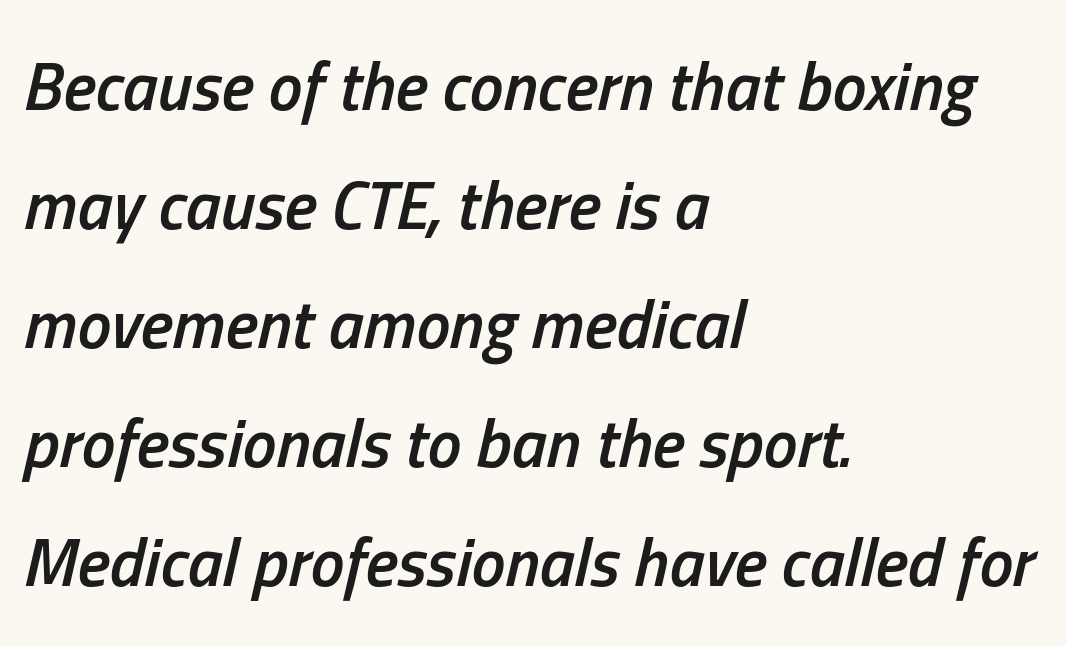
Q: Is the text bold? A: Semi-bold.
Q: Is the text italic (slanted)? A: Yes, it leans right by about 13 degrees.
Q: Is the text underlined? A: No.
Q: How is the paragraph aligned? A: Left-aligned.
Q: Is the spacing between letters normal or unusually wide? A: Normal.
Q: Width (condensed, normal, or wide)? A: Condensed.
Q: Stroke contrast? A: Low.
Q: x-height? A: Medium.
Q: Monospaced? A: No.
